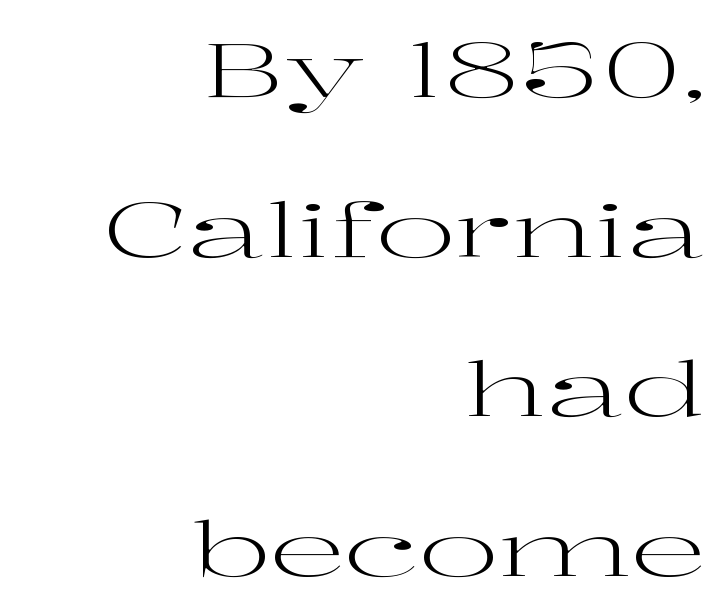
Q: Is the text bold? A: No.
Q: Is the text italic (slanted)? A: No, it is upright.
Q: Is the typeface a serif or a sans-serif typeface? A: Serif.
Q: Is the text underlined? A: No.
Q: How is the paragraph aligned? A: Right-aligned.
Q: Is the spacing between letters normal or unusually wide? A: Normal.
Q: Is the spacing between lines tight, normal or loose? A: Loose.
Q: Width (condensed, normal, or wide)? A: Wide.
Q: Stroke contrast? A: High.
Q: x-height? A: Medium.
Q: Monospaced? A: No.
